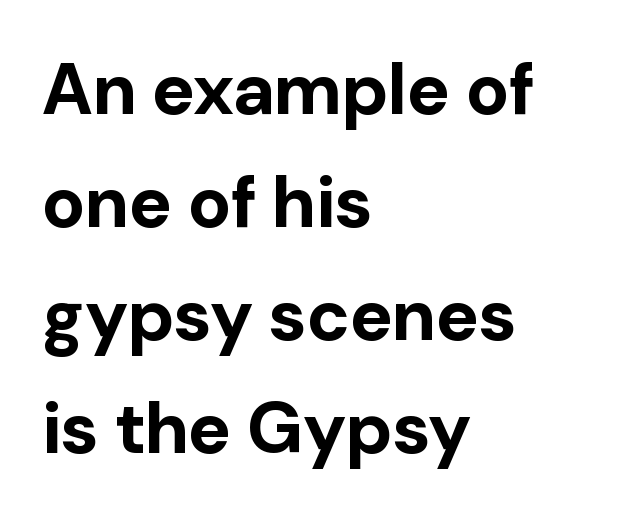
The image shows 72 px bold sans-serif type, upright; set left-aligned, normal line spacing (1.57x), normal letter spacing, not underlined; low stroke contrast and a medium x-height.
